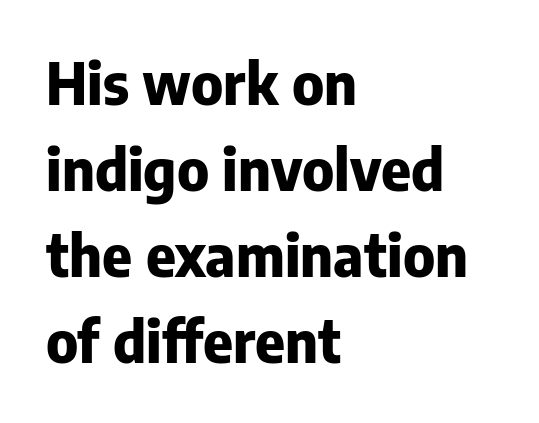
Leading matches the norm, producing a regular column. Plain, unruled lines of type. A roman cut, with each character standing at attention. Default kerning and tracking; the words read as compact shapes.
